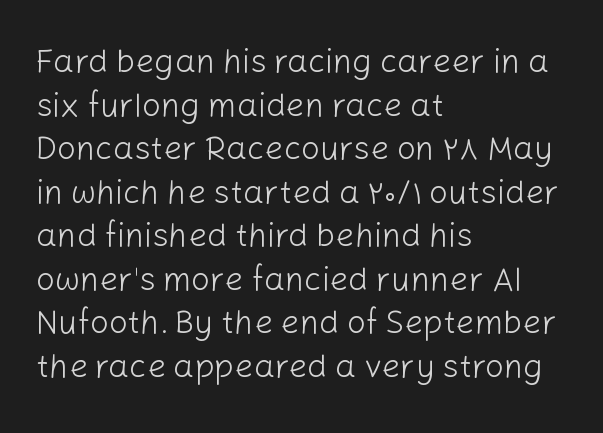
The image shows 33 px light sans-serif type, upright; set left-aligned, normal line spacing (1.32x), normal letter spacing, not underlined; low stroke contrast and a medium x-height.
